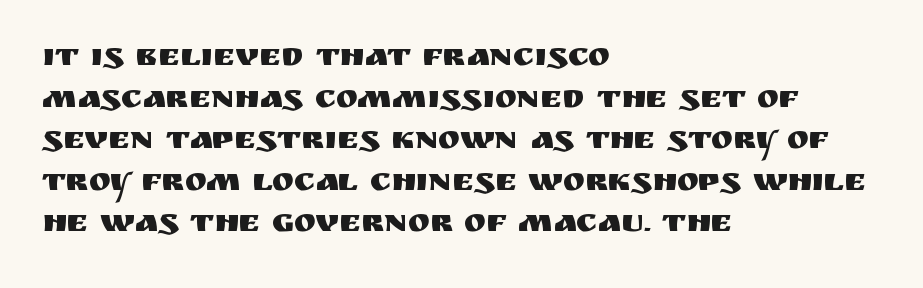
Q: Is the text italic (slanted)? A: No, it is upright.
Q: Is the typeface a serif or a sans-serif typeface? A: Sans-serif.
Q: Is the text underlined? A: No.
Q: How is the paragraph aligned? A: Left-aligned.
Q: Is the spacing between letters normal or unusually wide? A: Normal.
Q: Is the spacing between lines tight, normal or loose? A: Normal.
Q: Width (condensed, normal, or wide)? A: Normal.
Q: Stroke contrast? A: Medium.
Q: x-height? A: Large.
Q: Monospaced? A: No.
